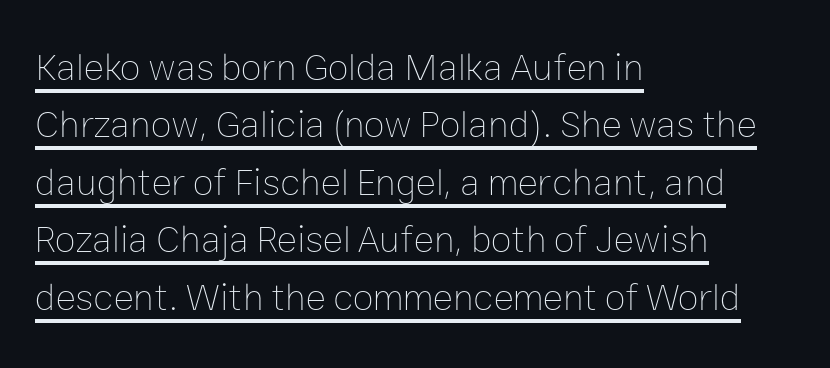
{"italic": "no", "bold": "no", "weight": "thin", "width": "normal", "stroke_contrast": "low", "x_height": "medium", "monospaced": "no", "underline": "yes", "align": "left", "line_spacing": "normal", "line_spacing_ratio": 1.51, "letter_spacing": "normal", "letter_spacing_em": 0.0, "glyph_px": 38}
